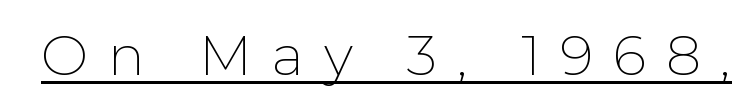
The image shows 56 px thin sans-serif type, upright; set unusually wide letter spacing (+0.35 em), underlined; low stroke contrast and a medium x-height.
